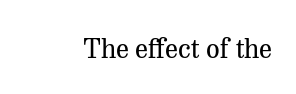
{"italic": "no", "bold": "no", "underline": "no", "letter_spacing": "normal", "letter_spacing_em": 0.0, "glyph_px": 27}
